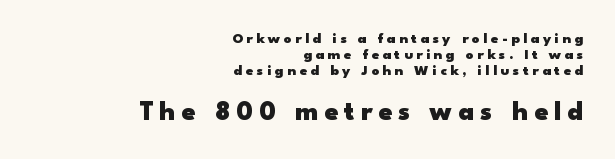
The image shows 27 px bold type, upright; set right-aligned, tight line spacing (1.06x), unusually wide letter spacing (+0.23 em), not underlined; the second (bottom) block is 1.8x larger.
